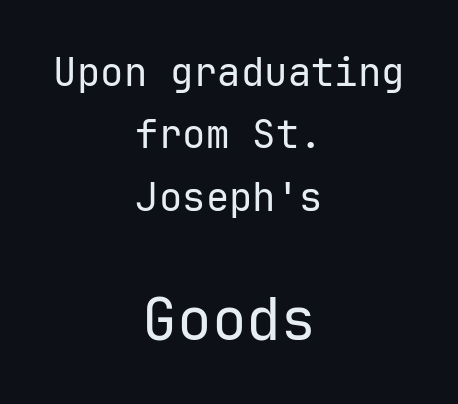
Are there feet on the stems? There aren't — it's a sans. Is this a heavy cut? Hardly; it is regular or lighter. Both edges are ragged and mirror each other, which tells us the setting is centered. Bigger letters appear in the bottom chunk; the top chunk is reduced.
